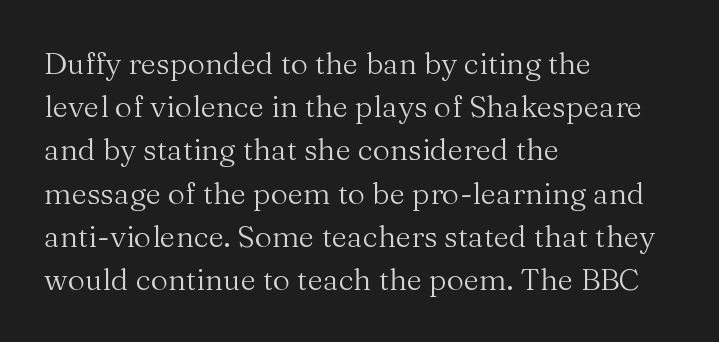
Q: Is the text bold? A: No.
Q: Is the text italic (slanted)? A: No, it is upright.
Q: Is the typeface a serif or a sans-serif typeface? A: Serif.
Q: Is the text underlined? A: No.
Q: How is the paragraph aligned? A: Left-aligned.
Q: Is the spacing between letters normal or unusually wide? A: Normal.
Q: Is the spacing between lines tight, normal or loose? A: Normal.
Q: Width (condensed, normal, or wide)? A: Normal.
Q: Stroke contrast? A: Medium.
Q: x-height? A: Medium.
Q: Monospaced? A: No.
